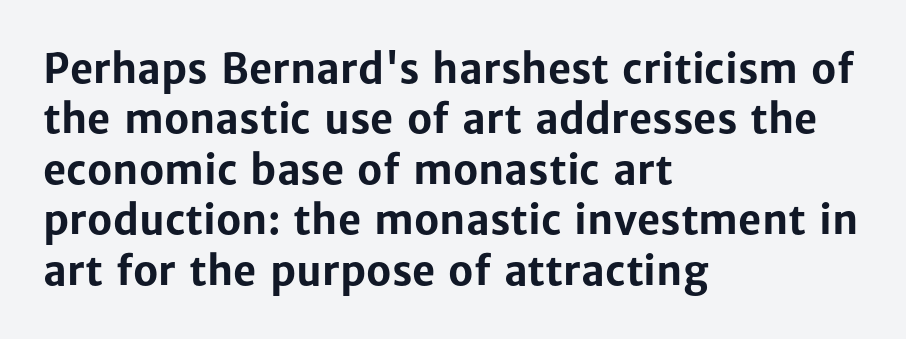
Q: Is the text bold? A: Yes.
Q: Is the text italic (slanted)? A: No, it is upright.
Q: Is the typeface a serif or a sans-serif typeface? A: Sans-serif.
Q: Is the text underlined? A: No.
Q: How is the paragraph aligned? A: Left-aligned.
Q: Is the spacing between letters normal or unusually wide? A: Normal.
Q: Is the spacing between lines tight, normal or loose? A: Normal.
Q: Width (condensed, normal, or wide)? A: Normal.
Q: Stroke contrast? A: Low.
Q: x-height? A: Medium.
Q: Monospaced? A: No.
